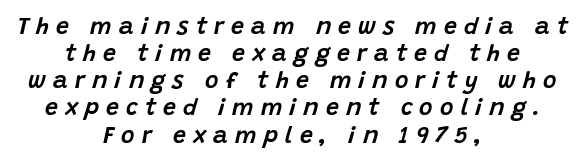
{"italic": "yes", "lean": "right", "slant_degrees": 15, "underline": "no", "align": "center", "line_spacing_ratio": 1.18, "letter_spacing": "wide", "letter_spacing_em": 0.31, "glyph_px": 23}
